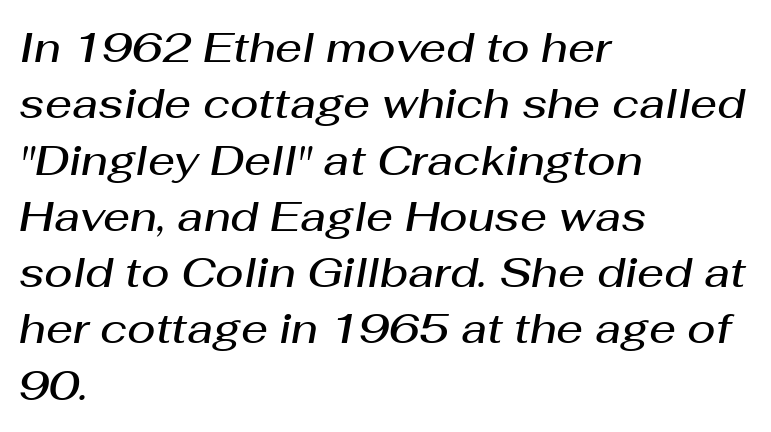
Q: Is the text bold? A: Semi-bold.
Q: Is the text italic (slanted)? A: Yes, it leans right by about 10 degrees.
Q: Is the text underlined? A: No.
Q: How is the paragraph aligned? A: Left-aligned.
Q: Is the spacing between letters normal or unusually wide? A: Normal.
Q: Is the spacing between lines tight, normal or loose? A: Normal.
Q: Width (condensed, normal, or wide)? A: Normal.
Q: Stroke contrast? A: Medium.
Q: x-height? A: Medium.
Q: Monospaced? A: No.
